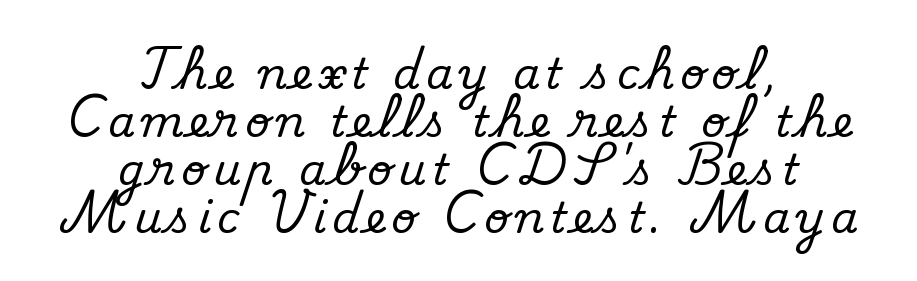
Clear beneath every line of the passage. This rendering uses center alignment, leaving both contours irregular but symmetric. I'd call this a serif setting — the letters wear small feet.
